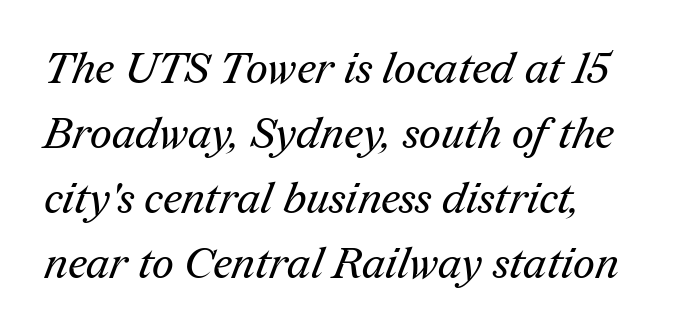
Tracking here is standard; glyphs follow each other at the usual distance. Honestly, there is no underline to notice here at all. Type style note: has serifs. Caption: face not bold, strokes unweighted.
